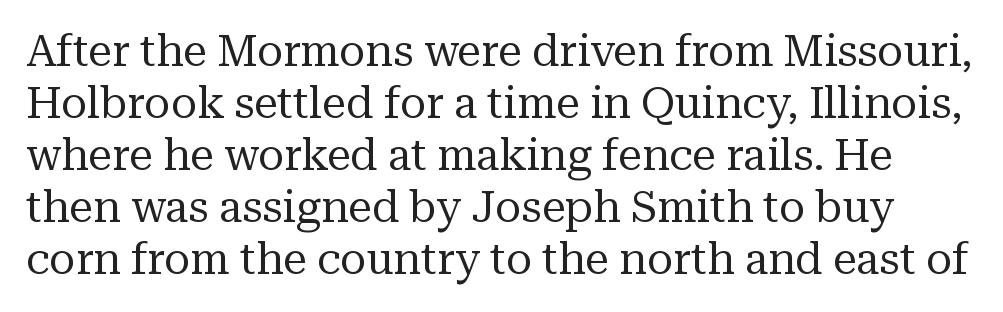
{"serif": "yes", "italic": "no", "bold": "no", "weight": "regular", "width": "normal", "stroke_contrast": "medium", "x_height": "medium", "monospaced": "no", "underline": "no", "line_spacing_ratio": 1.21, "letter_spacing": "normal", "letter_spacing_em": 0.0, "glyph_px": 43}
